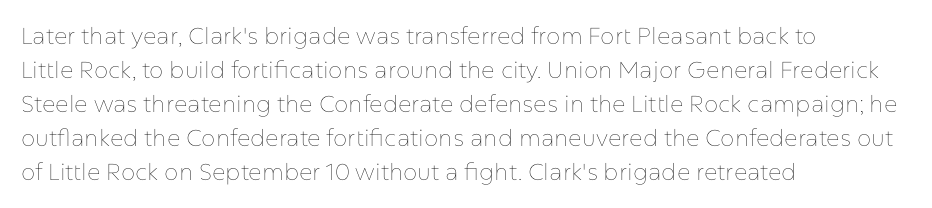
Q: Is the text bold? A: No.
Q: Is the text italic (slanted)? A: No, it is upright.
Q: Is the text underlined? A: No.
Q: How is the paragraph aligned? A: Left-aligned.
Q: Is the spacing between letters normal or unusually wide? A: Normal.
Q: Is the spacing between lines tight, normal or loose? A: Normal.
